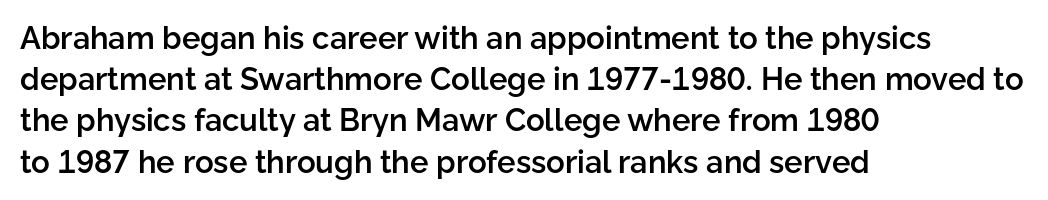
A typesetter would call this proportional, since set widths differ per character. The glyphs are unaccompanied by any horizontal stroke below them. This rendering uses left alignment, leaving the right contour irregular. This is the in-between weight designers call semibold or demi. Is there much room between lines? A standard amount, neither cramped nor airy. This sample uses an upright cut, with every glyph sitting square on the baseline.
